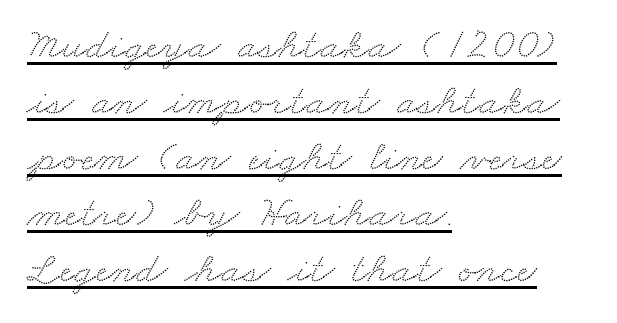
{"serif": "yes", "width": "wide", "stroke_contrast": "medium", "x_height": "small", "monospaced": "no", "underline": "yes", "align": "left", "line_spacing": "normal", "line_spacing_ratio": 1.27, "letter_spacing": "normal", "letter_spacing_em": 0.0, "glyph_px": 44}
